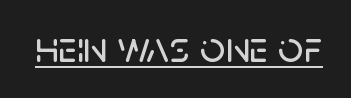
The image shows 44 px sans-serif type, upright; set normal letter spacing, underlined; low stroke contrast and a large x-height.
